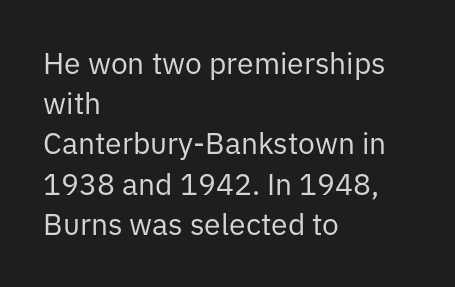
The image shows 30 px regular-weight sans-serif type, upright; set left-aligned, normal line spacing (1.34x), normal letter spacing, not underlined; low stroke contrast and a medium x-height.
